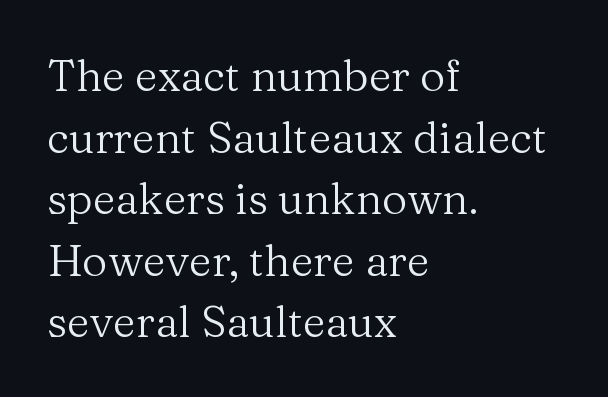
The words here are not underlined. The passage shown stacks its lines at a standard gap. Posture: straight, roman, zero tilt. The rendering anchors every line to the left-hand side.
